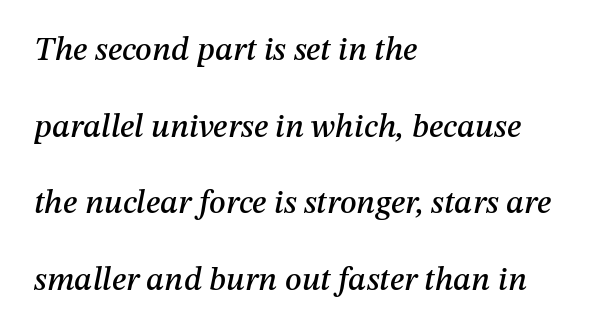
Q: Is the text italic (slanted)? A: Yes, it leans right by about 12 degrees.
Q: Is the text underlined? A: No.
Q: How is the paragraph aligned? A: Left-aligned.
Q: Is the spacing between letters normal or unusually wide? A: Normal.
Q: Is the spacing between lines tight, normal or loose? A: Loose.
Q: Width (condensed, normal, or wide)? A: Normal.
Q: Stroke contrast? A: Medium.
Q: x-height? A: Medium.
Q: Monospaced? A: No.
